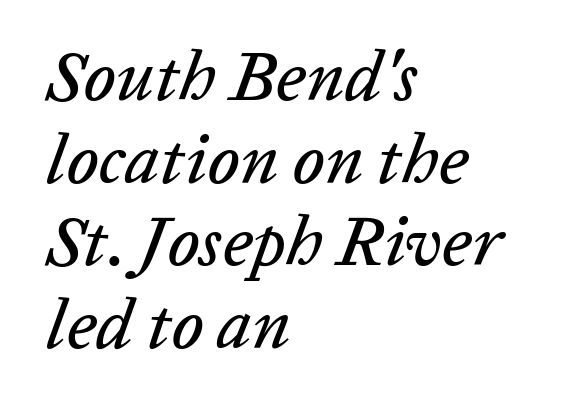
All the whitespace from short lines collects on the right. Spacing verdict: proportional, widths tailored to each character. Type without underlining. Style check: oblique. Letter spacing: default.
